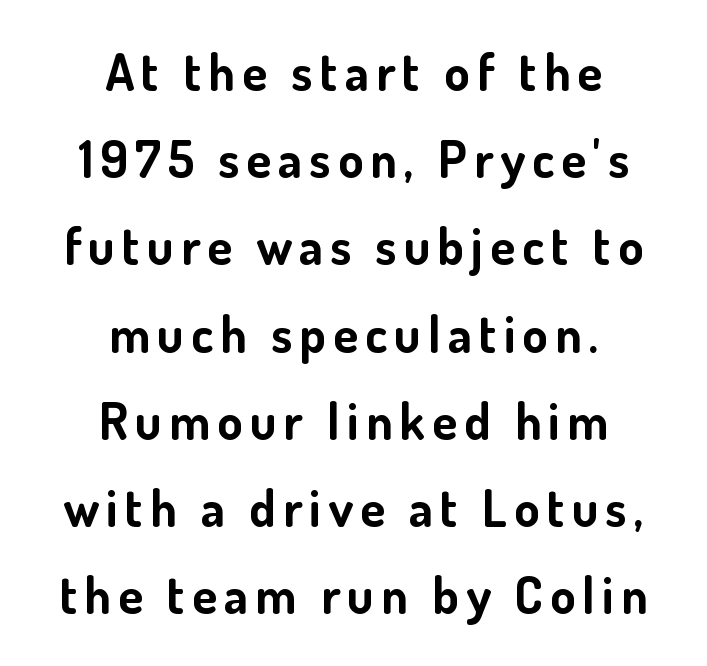
Looks like regular typesetting: each glyph gets only the width it needs. Decoration check: the copy has no underline. The characters look thick and weighty, a clear bold. You can tell from the bare stems that sans-serif type was used.
